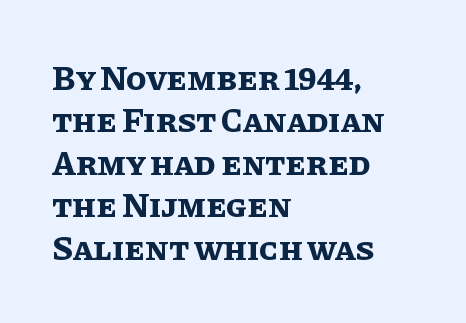
Each word holds together tightly as a unit, with standard inter-letter gaps. The vertical gap from one line to the next is medium. Is the block centered? No — it sits flush against the left margin. Summary of weight: heavy, a full bold. Every character sits straight up, as roman type does.
